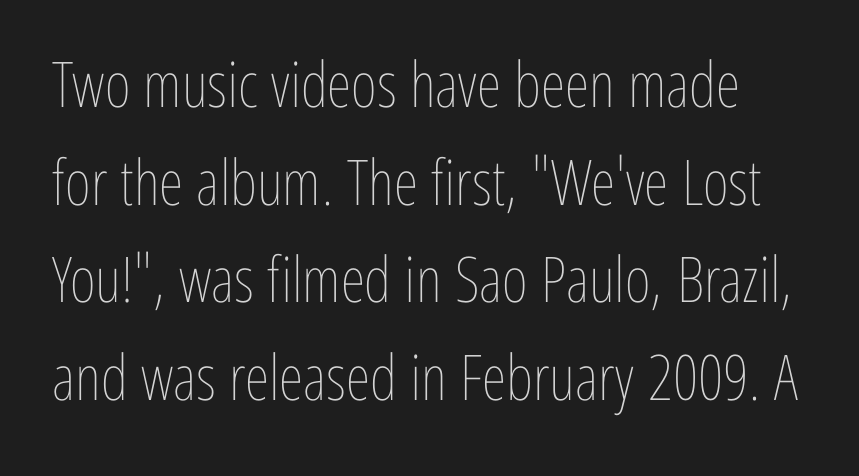
Q: Is the text bold? A: No.
Q: Is the text italic (slanted)? A: No, it is upright.
Q: Is the text underlined? A: No.
Q: Is the spacing between letters normal or unusually wide? A: Normal.
Q: Is the spacing between lines tight, normal or loose? A: Normal.
Q: Width (condensed, normal, or wide)? A: Condensed.
Q: Stroke contrast? A: Low.
Q: x-height? A: Medium.
Q: Monospaced? A: No.
